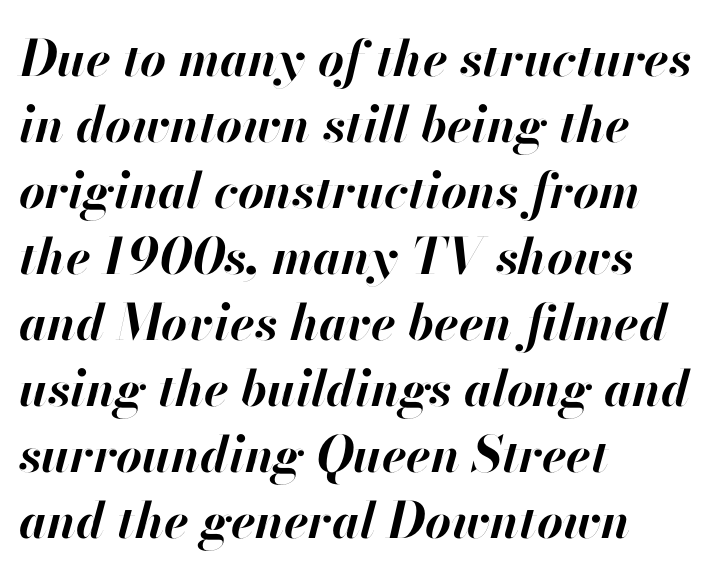
{"italic": "yes", "lean": "right", "slant_degrees": 13, "bold": "yes", "weight": "bold", "width": "normal", "stroke_contrast": "high", "x_height": "small", "monospaced": "no", "underline": "no", "align": "left", "line_spacing": "normal", "line_spacing_ratio": 1.32, "letter_spacing": "normal", "letter_spacing_em": 0.0, "glyph_px": 50}
